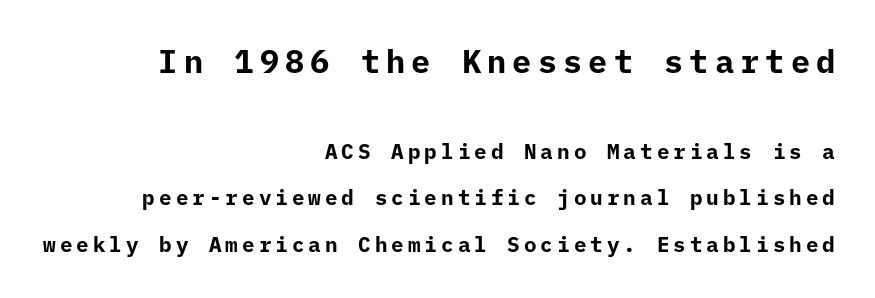
Q: Is the text bold? A: Yes.
Q: Is the text italic (slanted)? A: No, it is upright.
Q: Is the typeface a serif or a sans-serif typeface? A: Sans-serif.
Q: Is the text underlined? A: No.
Q: How is the paragraph aligned? A: Right-aligned.
Q: Is the spacing between lines tight, normal or loose? A: Loose.
Q: Which block of text is set in a larger size, the first (top) or the second (bottom)? A: The first (top) one.
Q: Width (condensed, normal, or wide)? A: Normal.
Q: Stroke contrast? A: Low.
Q: x-height? A: Medium.
Q: Monospaced? A: Yes.
